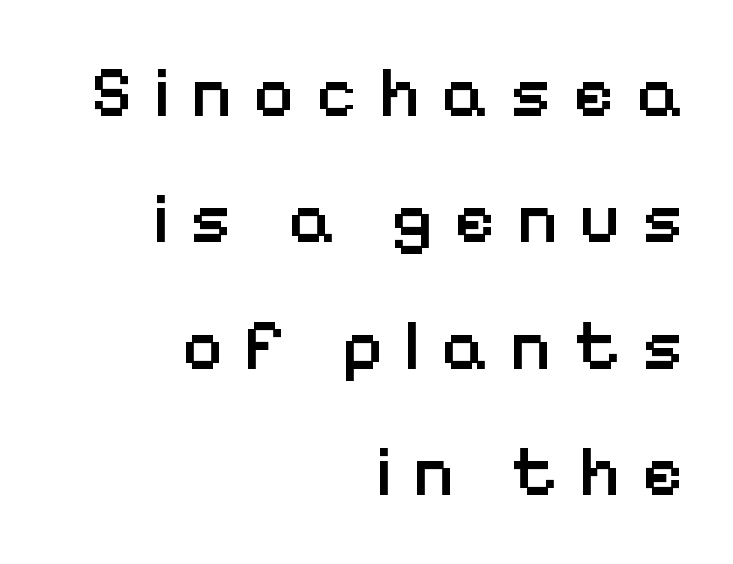
{"serif": "no", "italic": "no", "bold": "semi", "weight": "semibold", "width": "normal", "stroke_contrast": "low", "x_height": "medium", "monospaced": "no", "underline": "no", "align": "right", "line_spacing_ratio": 1.78, "letter_spacing": "wide", "letter_spacing_em": 0.29, "glyph_px": 71}
